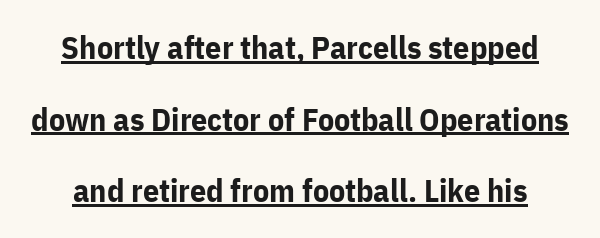
{"serif": "no", "italic": "no", "bold": "yes", "weight": "bold", "width": "normal", "stroke_contrast": "low", "x_height": "medium", "monospaced": "no", "underline": "yes", "line_spacing": "loose", "line_spacing_ratio": 2.24, "letter_spacing": "normal", "letter_spacing_em": 0.0, "glyph_px": 32}
